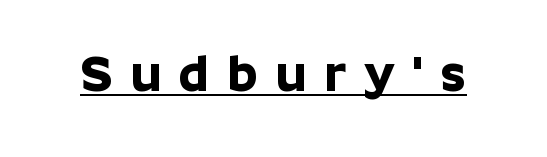
Q: Is the text bold? A: Yes.
Q: Is the text italic (slanted)? A: No, it is upright.
Q: Is the typeface a serif or a sans-serif typeface? A: Sans-serif.
Q: Is the text underlined? A: Yes.
Q: Is the spacing between letters normal or unusually wide? A: Unusually wide.
Q: Width (condensed, normal, or wide)? A: Normal.
Q: Stroke contrast? A: Low.
Q: x-height? A: Medium.
Q: Monospaced? A: No.
